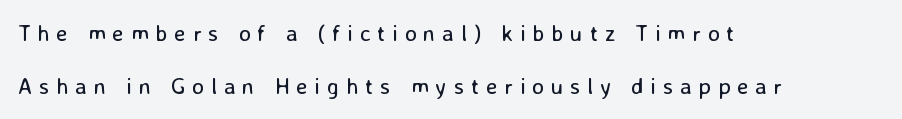
Plain, unruled lines of type. Reading down the block, your eye returns to a fixed left position each line. The gaps between neighbouring characters are conspicuously large. If you drew a line through each stem, it would be perfectly vertical. Ink coverage per letter is moderate at most. Baseline-to-baseline distance is far greater than the letter height.
